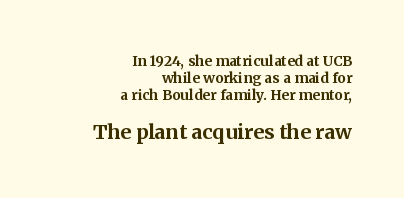
{"italic": "no", "bold": "yes", "underline": "no", "align": "right", "line_spacing_ratio": 1.22, "letter_spacing": "normal", "letter_spacing_em": 0.0, "larger_block": "second", "size_ratio": 1.43, "glyph_px": 20}
